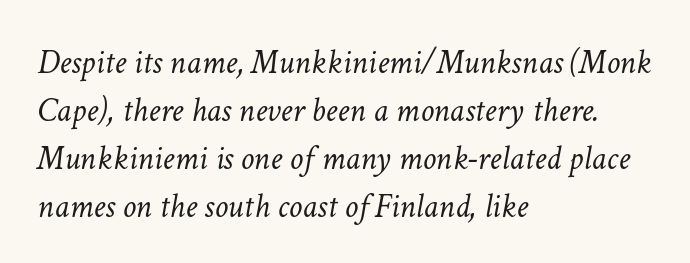
The image shows 34 px light type, italic (leaning right); set left-aligned, normal line spacing (1.41x), normal letter spacing, not underlined; low stroke contrast and a medium x-height.
